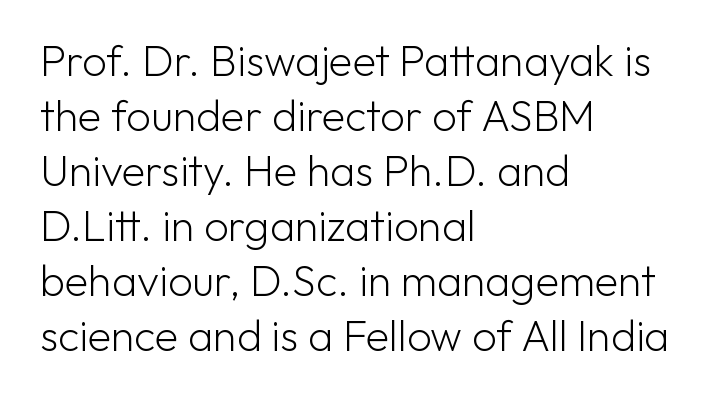
Q: Is the text bold? A: No.
Q: Is the text italic (slanted)? A: No, it is upright.
Q: Is the typeface a serif or a sans-serif typeface? A: Sans-serif.
Q: Is the text underlined? A: No.
Q: How is the paragraph aligned? A: Left-aligned.
Q: Is the spacing between letters normal or unusually wide? A: Normal.
Q: Is the spacing between lines tight, normal or loose? A: Normal.
Q: Width (condensed, normal, or wide)? A: Normal.
Q: Stroke contrast? A: Low.
Q: x-height? A: Medium.
Q: Monospaced? A: No.
